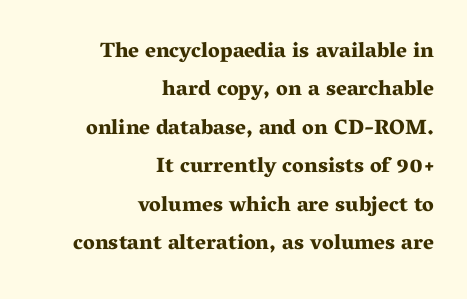
{"italic": "no", "bold": "yes", "underline": "no", "align": "right", "line_spacing_ratio": 1.83, "letter_spacing": "normal", "letter_spacing_em": 0.0, "glyph_px": 21}
